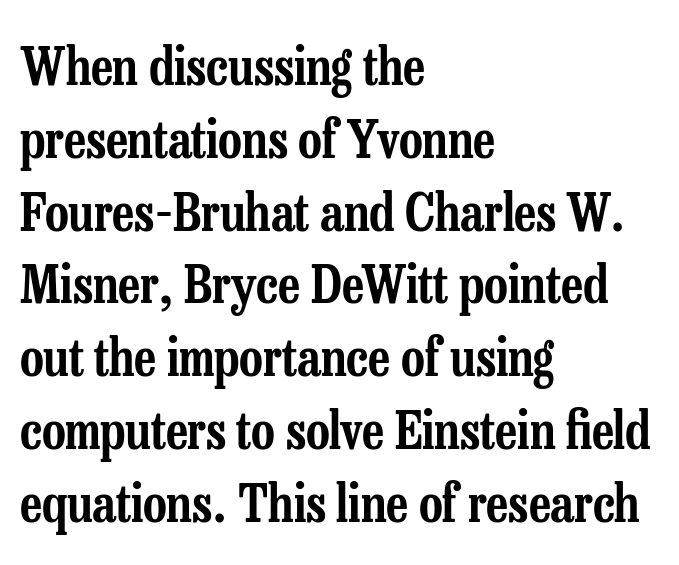
Q: Is the text italic (slanted)? A: No, it is upright.
Q: Is the typeface a serif or a sans-serif typeface? A: Serif.
Q: Is the text underlined? A: No.
Q: How is the paragraph aligned? A: Left-aligned.
Q: Is the spacing between letters normal or unusually wide? A: Normal.
Q: Is the spacing between lines tight, normal or loose? A: Normal.
Q: Width (condensed, normal, or wide)? A: Condensed.
Q: Stroke contrast? A: Low.
Q: x-height? A: Medium.
Q: Monospaced? A: No.
